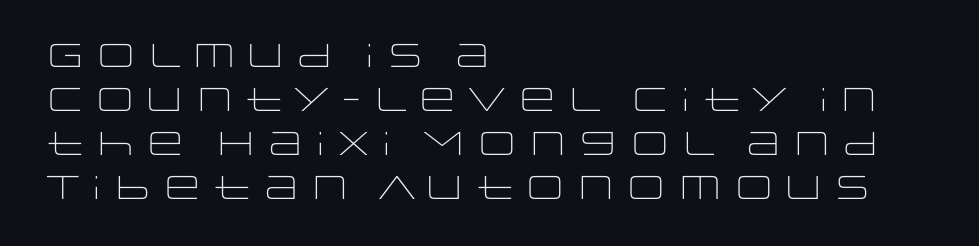
Q: Is the text bold? A: No.
Q: Is the text italic (slanted)? A: No, it is upright.
Q: Is the typeface a serif or a sans-serif typeface? A: Sans-serif.
Q: Is the text underlined? A: No.
Q: How is the paragraph aligned? A: Left-aligned.
Q: Is the spacing between letters normal or unusually wide? A: Normal.
Q: Is the spacing between lines tight, normal or loose? A: Normal.
Q: Width (condensed, normal, or wide)? A: Wide.
Q: Stroke contrast? A: Low.
Q: x-height? A: Large.
Q: Monospaced? A: No.
